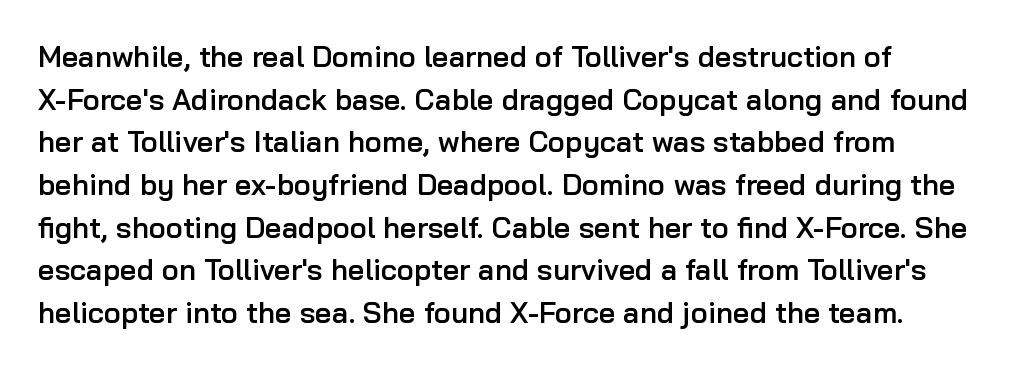
Short and long lines alike share a common starting point at left. The letters stand straight up with perfectly vertical stems. What weight is shown? A semibold, between regular and bold. Standard letterfit; no display-style spreading of the glyphs.
